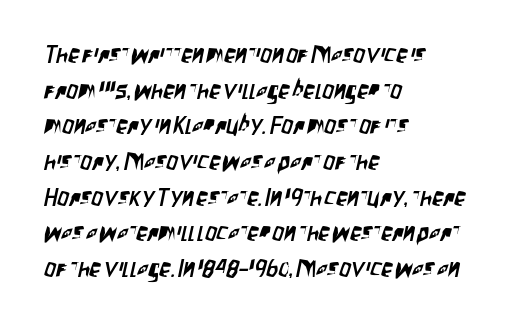
Q: Is the text underlined? A: No.
Q: How is the paragraph aligned? A: Left-aligned.
Q: Is the spacing between letters normal or unusually wide? A: Normal.
Q: Is the spacing between lines tight, normal or loose? A: Normal.
